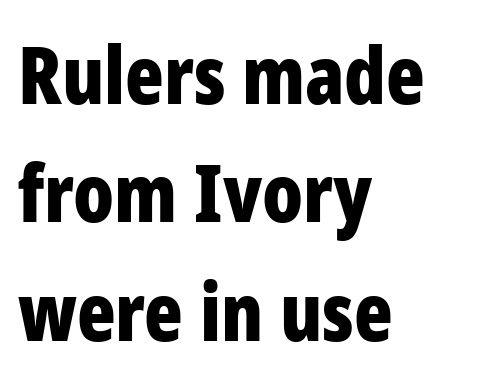
{"serif": "no", "italic": "no", "bold": "yes", "weight": "bold", "width": "condensed", "stroke_contrast": "low", "x_height": "medium", "monospaced": "no", "underline": "no", "align": "left", "line_spacing": "normal", "line_spacing_ratio": 1.48, "letter_spacing": "normal", "letter_spacing_em": 0.0, "glyph_px": 80}
